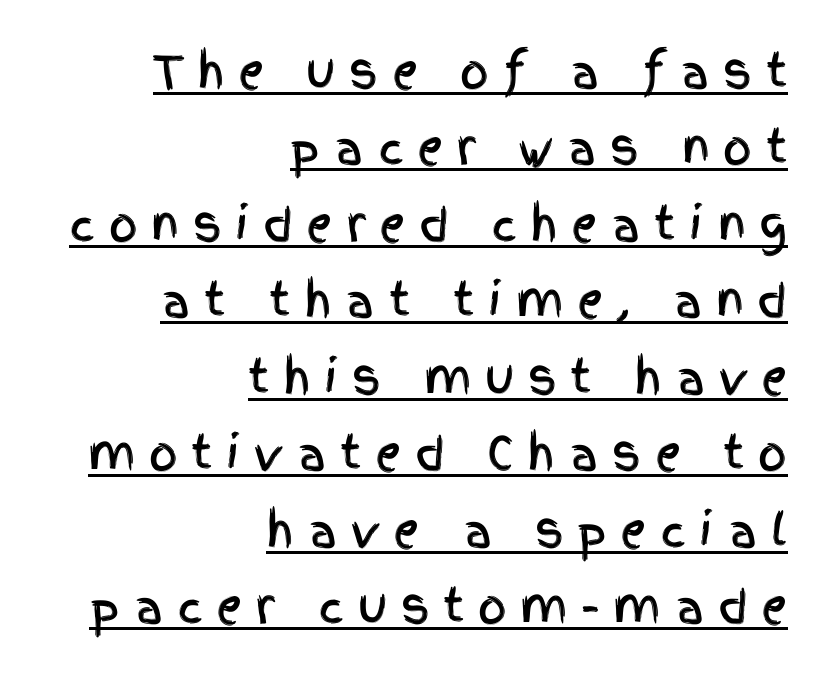
Q: Is the text italic (slanted)? A: No, it is upright.
Q: Is the typeface a serif or a sans-serif typeface? A: Sans-serif.
Q: Is the text underlined? A: Yes.
Q: How is the paragraph aligned? A: Right-aligned.
Q: Is the spacing between letters normal or unusually wide? A: Unusually wide.
Q: Is the spacing between lines tight, normal or loose? A: Normal.
Q: Width (condensed, normal, or wide)? A: Condensed.
Q: x-height? A: Large.
Q: Monospaced? A: No.
